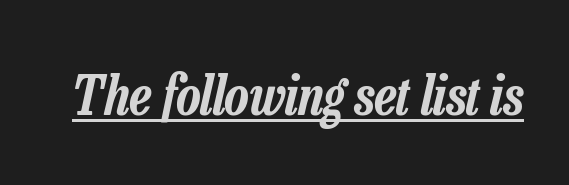
This is oblique type, the kind used for emphasis or titles. These lines are rendered in a variable-pitch font. Between one letter and the next there's only the usual sliver of space. A baseline rule has been typeset under these characters.
